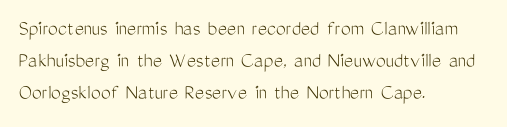
{"italic": "no", "bold": "no", "underline": "no", "align": "left", "line_spacing": "normal", "line_spacing_ratio": 1.45, "letter_spacing": "normal", "letter_spacing_em": 0.0, "glyph_px": 22}
